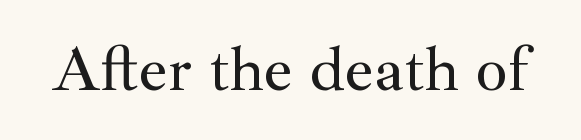
The image shows 64 px serif type, upright; set normal letter spacing, not underlined; medium stroke contrast and a small x-height.
